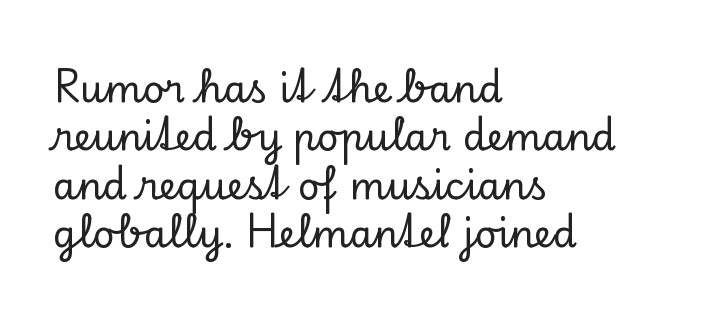
In terms of posture, this sample is upright. Plain, unruled lines of type. Leading matches the norm, producing a regular column.
